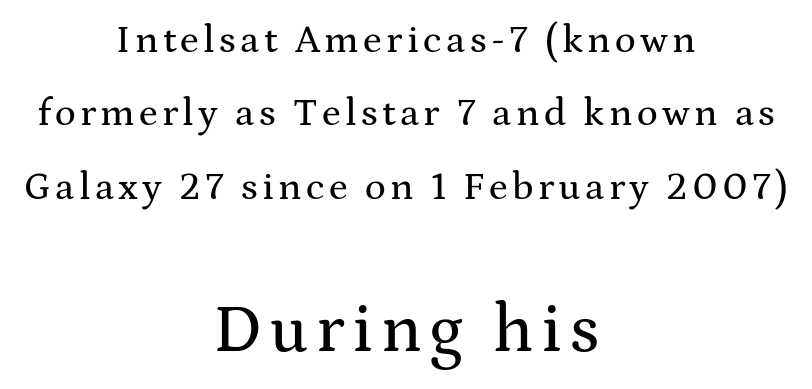
{"serif": "yes", "italic": "no", "width": "wide", "stroke_contrast": "medium", "x_height": "medium", "monospaced": "no", "underline": "no", "align": "center", "line_spacing_ratio": 1.88, "larger_block": "second", "size_ratio": 1.74, "glyph_px": 68}
